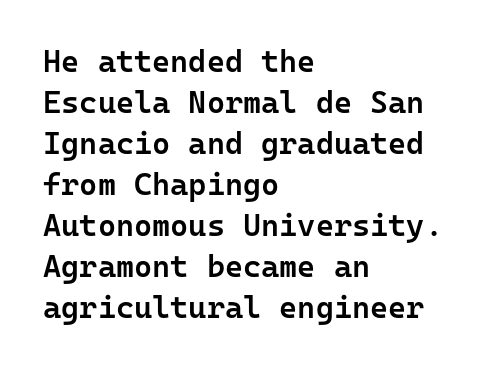
{"serif": "no", "italic": "no", "bold": "semi", "weight": "semibold", "width": "normal", "stroke_contrast": "low", "x_height": "medium", "monospaced": "yes", "underline": "no", "align": "left", "line_spacing": "normal", "line_spacing_ratio": 1.32, "letter_spacing": "normal", "letter_spacing_em": 0.0, "glyph_px": 31}
